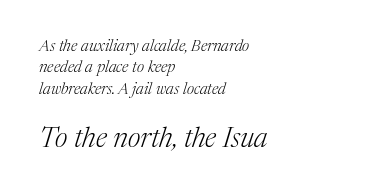
{"serif": "yes", "italic": "yes", "lean": "right", "slant_degrees": 17, "bold": "no", "weight": "light", "width": "normal", "stroke_contrast": "medium", "x_height": "medium", "monospaced": "no", "underline": "no", "align": "left", "line_spacing": "normal", "line_spacing_ratio": 1.34, "letter_spacing": "normal", "letter_spacing_em": 0.0, "larger_block": "second", "size_ratio": 1.75, "glyph_px": 28}
